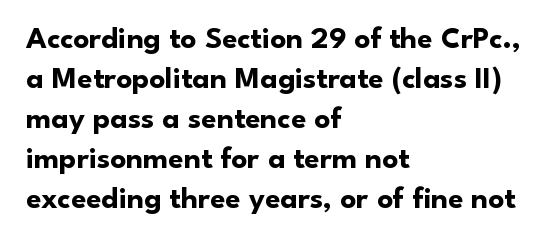
The image shows 31 px bold sans-serif type, upright; set left-aligned, normal line spacing (1.29x), normal letter spacing, not underlined; low stroke contrast and a small x-height.
